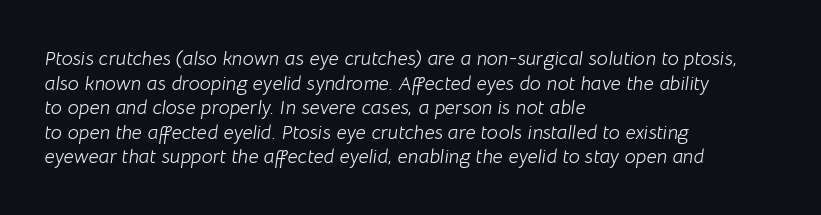
Q: Is the text bold? A: No.
Q: Is the text italic (slanted)? A: Yes, it leans right by about 8 degrees.
Q: Is the text underlined? A: No.
Q: How is the paragraph aligned? A: Left-aligned.
Q: Is the spacing between letters normal or unusually wide? A: Normal.
